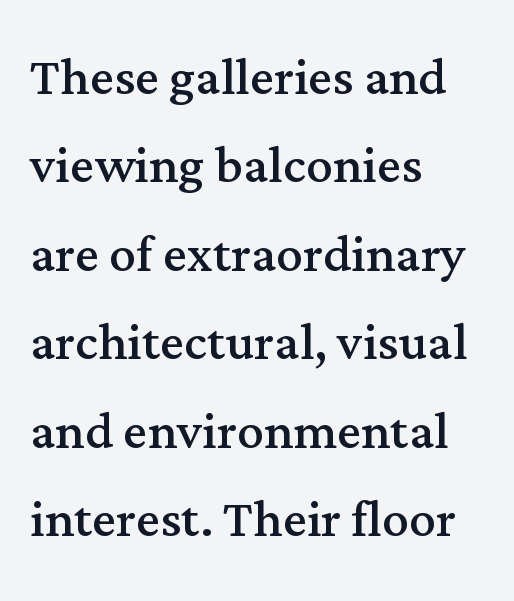
The block of text has a typical density, with ordinary space between rows. The font's upright variant was chosen for this text. Alignment: flush left. Observe the serifs anchoring each vertical stroke in this sample.
